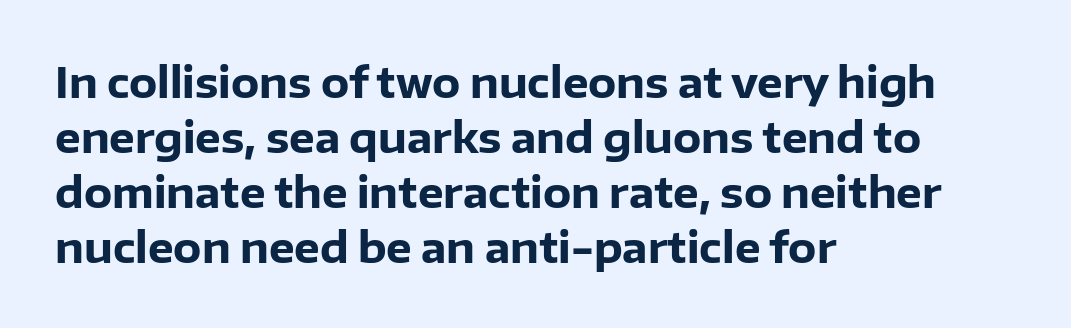
The lines sit at an ordinary, default distance from one another. The passage shown is typed in a proportional face where columns would drift. This sample uses a sans-serif face. Every letter is thick-stroked: bold, no question.
